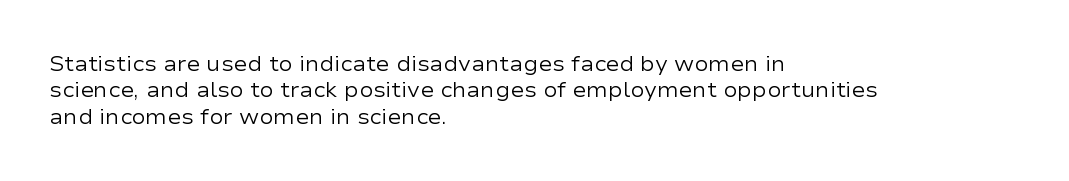
The rendering uses a moderate line-height, typical for paragraphs. Only glyphs here, with clear space below each row. The passage is arranged the way most books set body copy — flush left. Spacing between characters is what you'd get straight out of the box.
